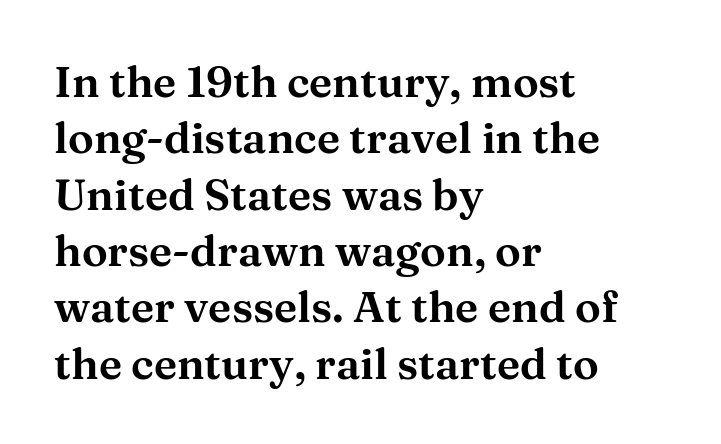
{"serif": "yes", "italic": "no", "width": "wide", "stroke_contrast": "medium", "x_height": "medium", "monospaced": "no", "underline": "no", "align": "left", "line_spacing": "normal", "line_spacing_ratio": 1.31, "letter_spacing": "normal", "letter_spacing_em": 0.0, "glyph_px": 43}
